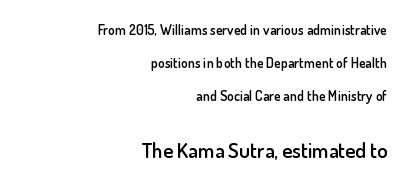
{"italic": "no", "bold": "semi", "underline": "no", "align": "right", "line_spacing": "loose", "line_spacing_ratio": 2.36, "letter_spacing": "normal", "letter_spacing_em": 0.0, "larger_block": "second", "size_ratio": 1.5, "glyph_px": 21}
